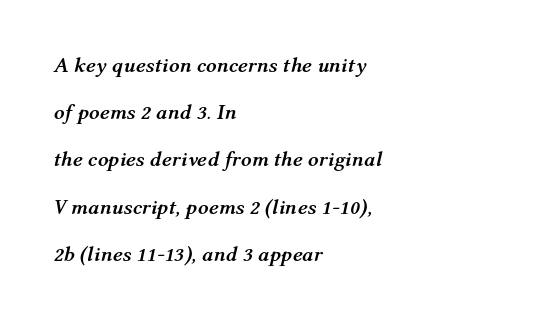
Q: Is the text bold? A: Yes.
Q: Is the text italic (slanted)? A: Yes, it leans right by about 12 degrees.
Q: Is the text underlined? A: No.
Q: How is the paragraph aligned? A: Left-aligned.
Q: Is the spacing between letters normal or unusually wide? A: Normal.
Q: Is the spacing between lines tight, normal or loose? A: Loose.
